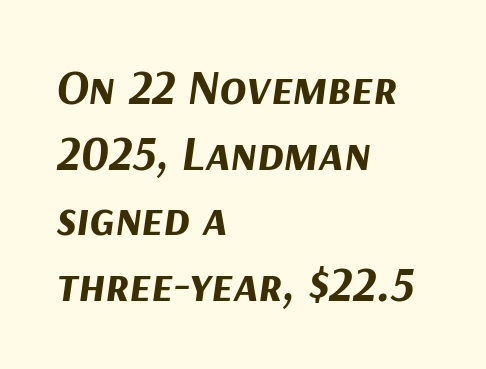
Q: Is the text bold? A: Yes.
Q: Is the text italic (slanted)? A: Yes, it leans right by about 9 degrees.
Q: Is the text underlined? A: No.
Q: How is the paragraph aligned? A: Left-aligned.
Q: Is the spacing between letters normal or unusually wide? A: Normal.
Q: Is the spacing between lines tight, normal or loose? A: Normal.
Q: Width (condensed, normal, or wide)? A: Normal.
Q: Stroke contrast? A: Medium.
Q: x-height? A: Medium.
Q: Monospaced? A: No.
